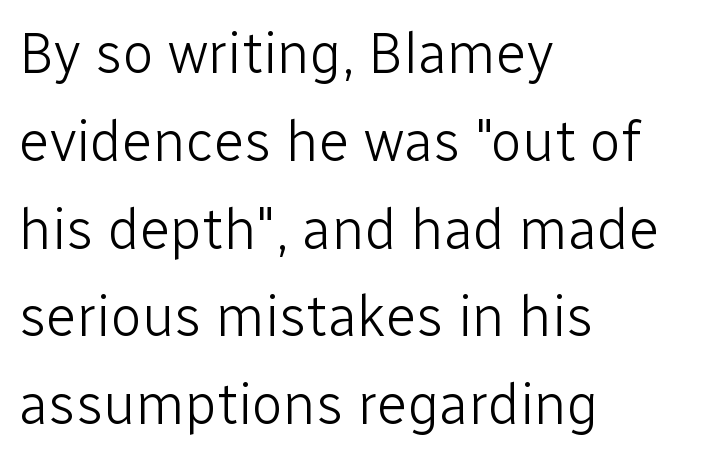
The designer left line spacing at the default. The weight tops out at a normal text grade. Looks like regular typesetting: each glyph gets only the width it needs. Caption: standard tracking, unaltered.
